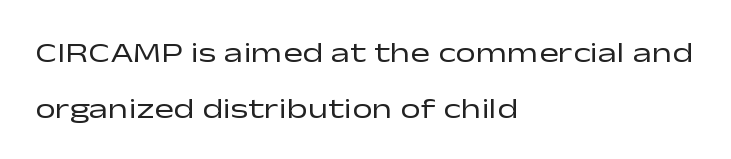
{"serif": "no", "italic": "no", "bold": "no", "weight": "regular", "width": "wide", "stroke_contrast": "low", "x_height": "medium", "monospaced": "no", "underline": "no", "align": "left", "line_spacing": "loose", "line_spacing_ratio": 1.93, "letter_spacing": "normal", "letter_spacing_em": 0.0, "glyph_px": 29}
